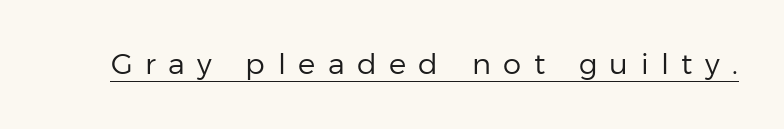
The image shows 29 px regular-weight sans-serif type, upright; set unusually wide letter spacing (+0.43 em), underlined; low stroke contrast and a medium x-height.
